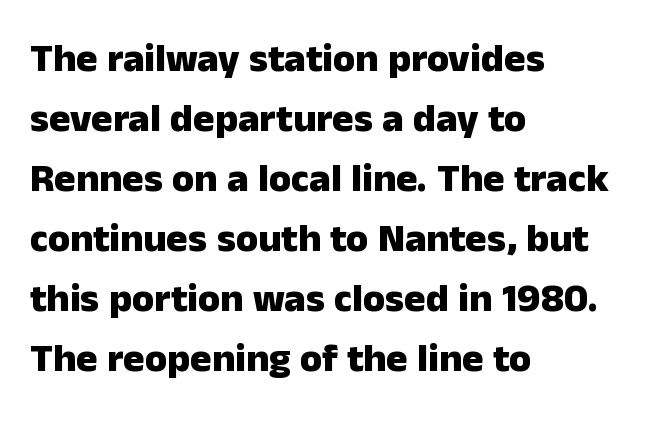
The image shows 40 px heavy sans-serif type, upright; set left-aligned, normal line spacing (1.5x), normal letter spacing, not underlined; low stroke contrast and a medium x-height.
